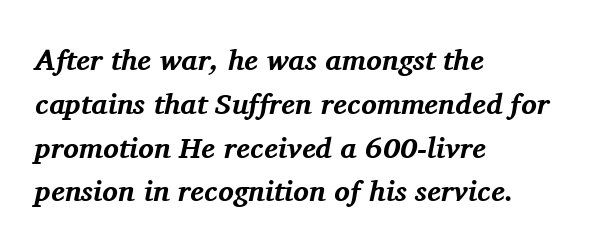
Q: Is the text bold? A: Yes.
Q: Is the text italic (slanted)? A: Yes, it leans right by about 11 degrees.
Q: Is the typeface a serif or a sans-serif typeface? A: Serif.
Q: Is the text underlined? A: No.
Q: How is the paragraph aligned? A: Left-aligned.
Q: Is the spacing between letters normal or unusually wide? A: Normal.
Q: Is the spacing between lines tight, normal or loose? A: Normal.
Q: Width (condensed, normal, or wide)? A: Normal.
Q: Stroke contrast? A: Medium.
Q: x-height? A: Medium.
Q: Monospaced? A: No.
